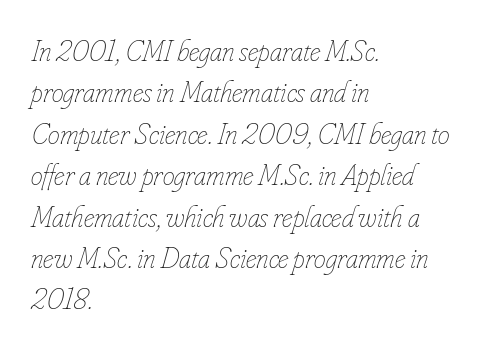
The image shows 30 px thin, condensed type, italic (leaning right); set left-aligned, normal line spacing (1.38x), normal letter spacing, not underlined; low stroke contrast and a small x-height.
